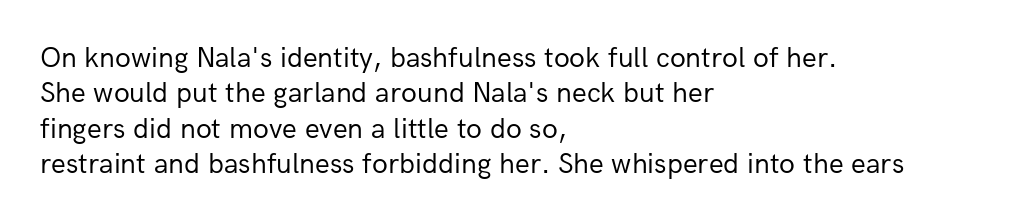
The image shows 29 px regular-weight sans-serif type, upright; set left-aligned, line spacing 1.22x, normal letter spacing, not underlined; low stroke contrast and a medium x-height.
